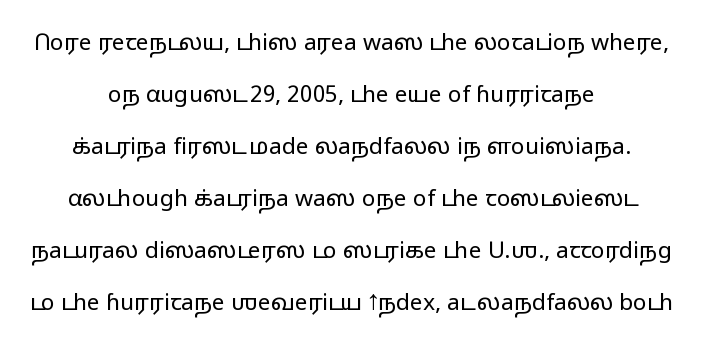
Q: Is the text bold? A: No.
Q: Is the text italic (slanted)? A: No, it is upright.
Q: Is the text underlined? A: No.
Q: How is the paragraph aligned? A: Centered.
Q: Is the spacing between letters normal or unusually wide? A: Normal.
Q: Is the spacing between lines tight, normal or loose? A: Loose.
